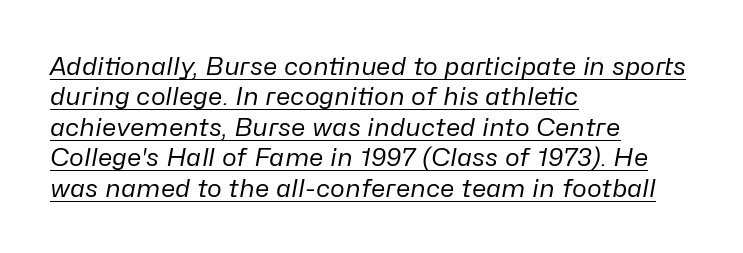
{"italic": "yes", "lean": "right", "slant_degrees": 10, "bold": "no", "underline": "yes", "align": "left", "line_spacing_ratio": 1.22, "letter_spacing": "normal", "letter_spacing_em": 0.0, "glyph_px": 25}
